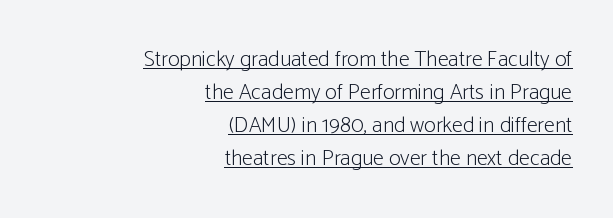
The image shows 22 px text type, upright; set right-aligned, normal line spacing (1.5x), normal letter spacing, underlined.
